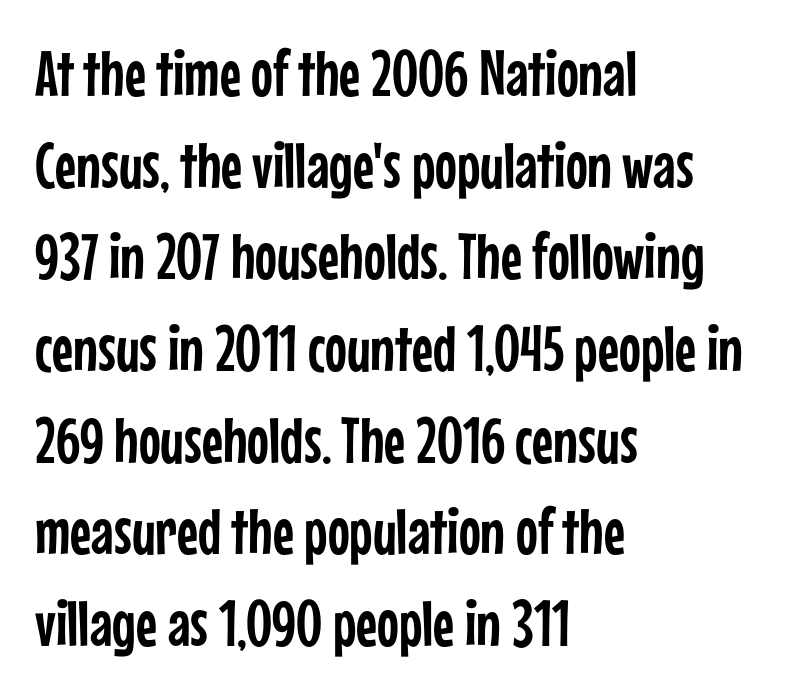
{"serif": "no", "italic": "no", "width": "condensed", "stroke_contrast": "low", "x_height": "medium", "monospaced": "no", "underline": "no", "align": "left", "line_spacing": "normal", "line_spacing_ratio": 1.41, "letter_spacing": "normal", "letter_spacing_em": 0.0, "glyph_px": 65}
